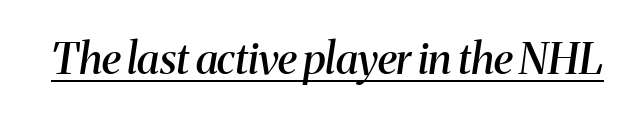
Spacing verdict: proportional, widths tailored to each character. These lines carry some extra weight — a demibold, not a full bold. Does extra space separate the letters? No, they use regular spacing. The letters are slanted; this is an italic face. Underlined type. I'd call this a serif setting — the letters wear small feet.
